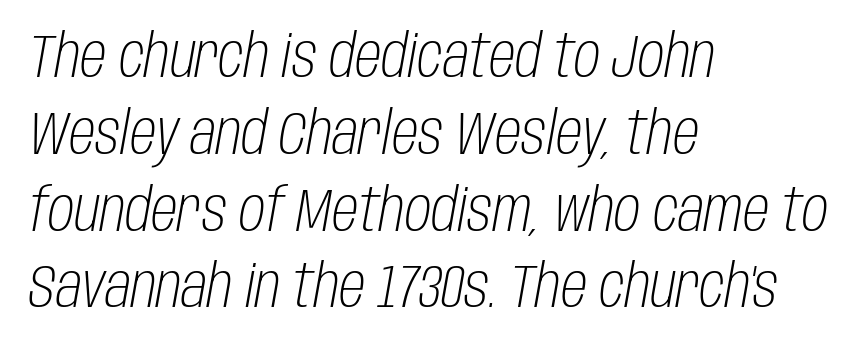
Q: Is the text bold? A: No.
Q: Is the text italic (slanted)? A: Yes, it leans right by about 10 degrees.
Q: Is the text underlined? A: No.
Q: How is the paragraph aligned? A: Left-aligned.
Q: Is the spacing between letters normal or unusually wide? A: Normal.
Q: Is the spacing between lines tight, normal or loose? A: Normal.
Q: Width (condensed, normal, or wide)? A: Condensed.
Q: Stroke contrast? A: Low.
Q: x-height? A: Large.
Q: Monospaced? A: No.
